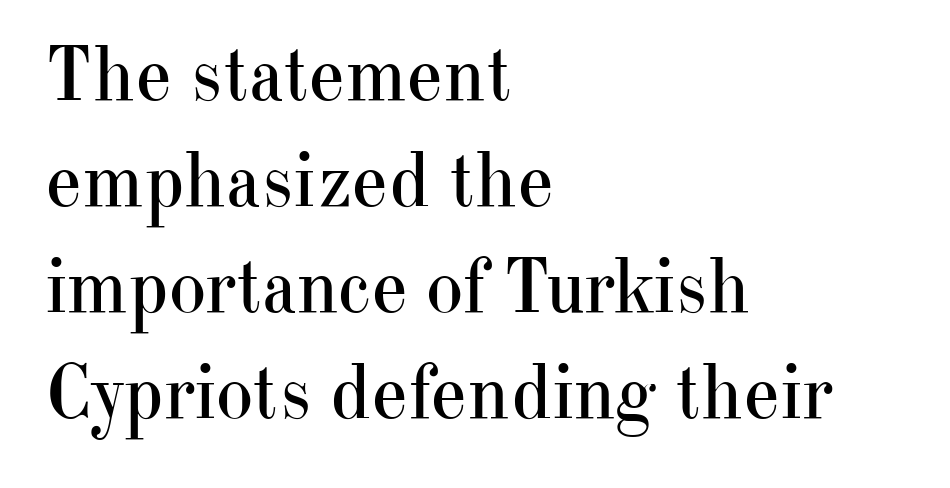
The image shows 79 px regular-weight serif type, upright; set left-aligned, normal line spacing (1.34x), normal letter spacing, not underlined; high stroke contrast and a small x-height.
